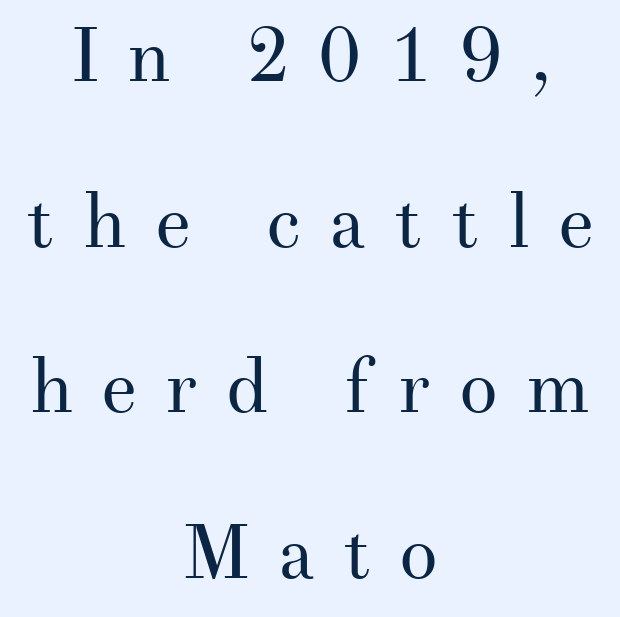
The font is comparable to plain body text, perhaps lighter. The rendering uses natural spacing where letterforms have individual widths. The specimen reads as upright at a glance. The passage shown is typeset with a serif family. Here the glyphs are tracked loosely, breaking word shapes into spaced letters.
